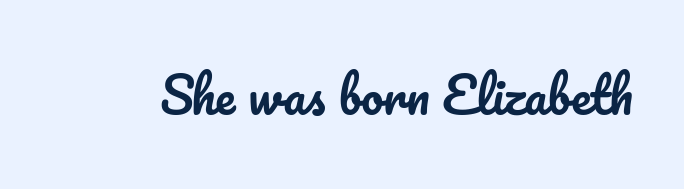
Q: Is the text italic (slanted)? A: Yes.
Q: Is the text underlined? A: No.
Q: Is the spacing between letters normal or unusually wide? A: Normal.
Q: Width (condensed, normal, or wide)? A: Normal.
Q: Stroke contrast? A: Low.
Q: x-height? A: Small.
Q: Monospaced? A: No.
